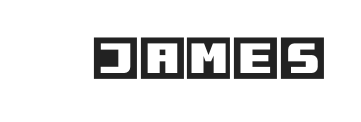
The image shows 48 px text type, upright; set normal letter spacing, not underlined; a large x-height.
